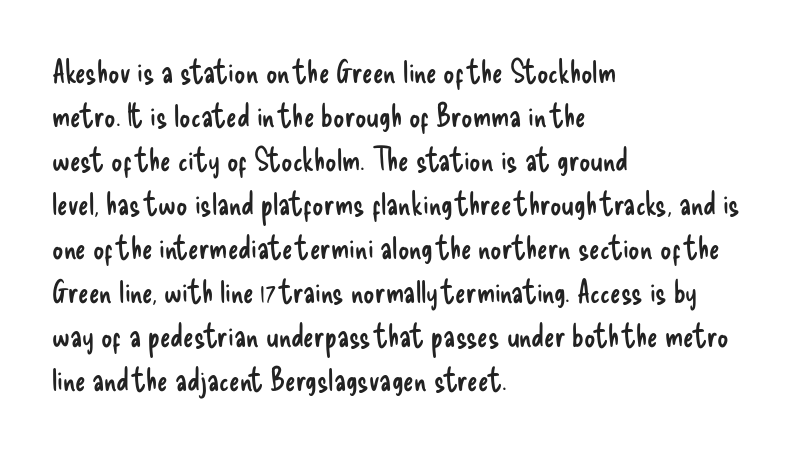
Q: Is the text bold? A: No.
Q: Is the text italic (slanted)? A: No, it is upright.
Q: Is the typeface a serif or a sans-serif typeface? A: Sans-serif.
Q: Is the text underlined? A: No.
Q: How is the paragraph aligned? A: Left-aligned.
Q: Is the spacing between letters normal or unusually wide? A: Normal.
Q: Is the spacing between lines tight, normal or loose? A: Normal.
Q: Width (condensed, normal, or wide)? A: Condensed.
Q: Stroke contrast? A: Low.
Q: x-height? A: Small.
Q: Monospaced? A: No.
